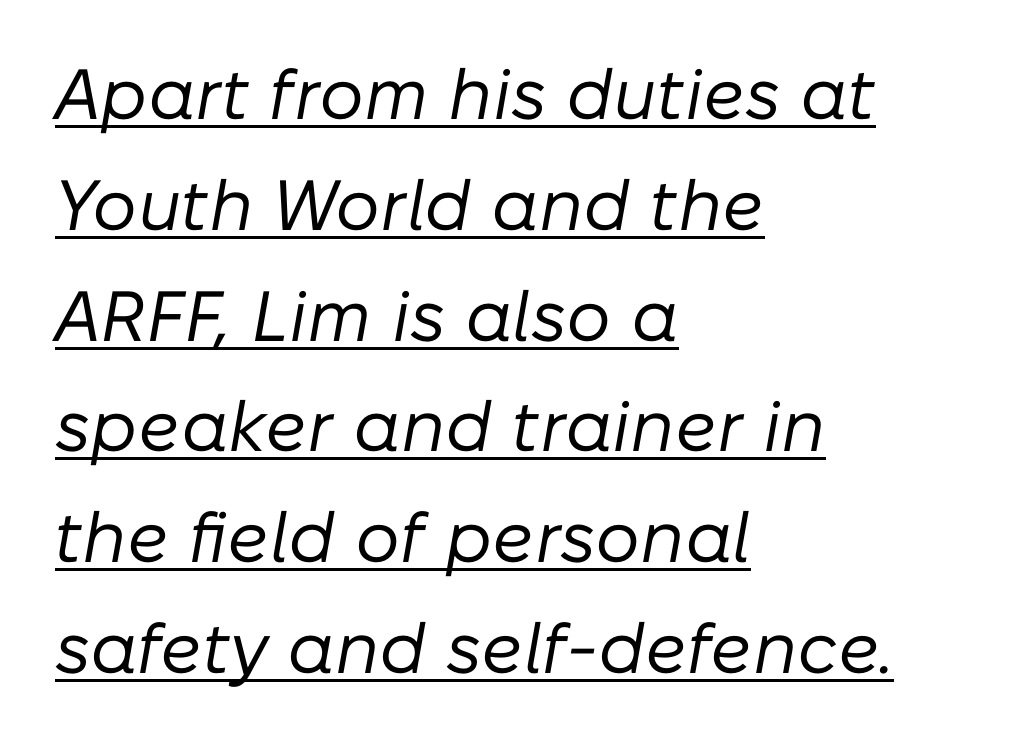
No letter is thick-stroked: the sample isn't bold. Would a proofreader flag this as italicized? Yes. You can see a thin bar hugging the bottom of the glyphs. What stands out about the letter spacing? Nothing — it is the standard amount.
